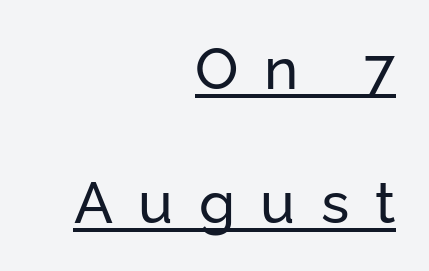
{"serif": "no", "italic": "no", "width": "normal", "stroke_contrast": "low", "x_height": "medium", "monospaced": "no", "underline": "yes", "align": "right", "line_spacing": "loose", "line_spacing_ratio": 2.31, "letter_spacing": "wide", "letter_spacing_em": 0.44, "glyph_px": 58}
